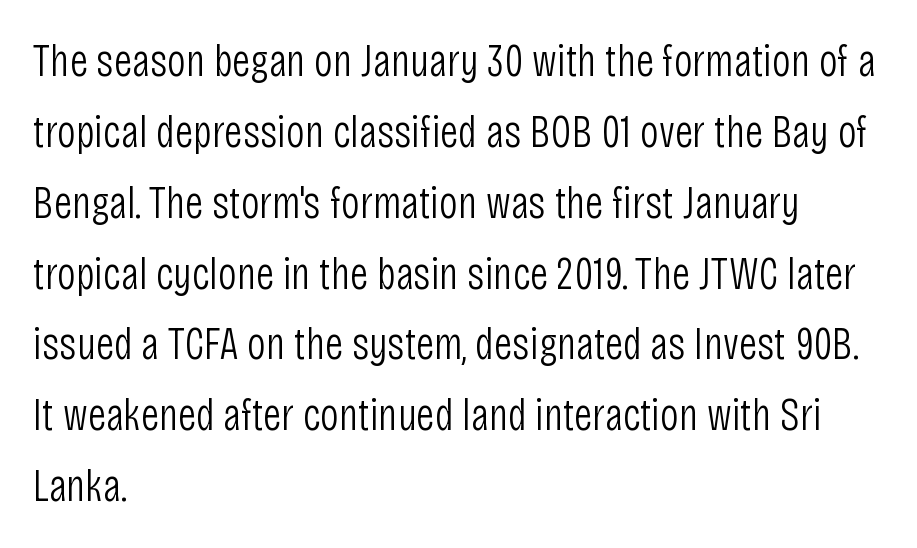
The image shows 46 px light, condensed sans-serif type, upright; set left-aligned, normal line spacing (1.54x), normal letter spacing, not underlined; low stroke contrast and a large x-height.
